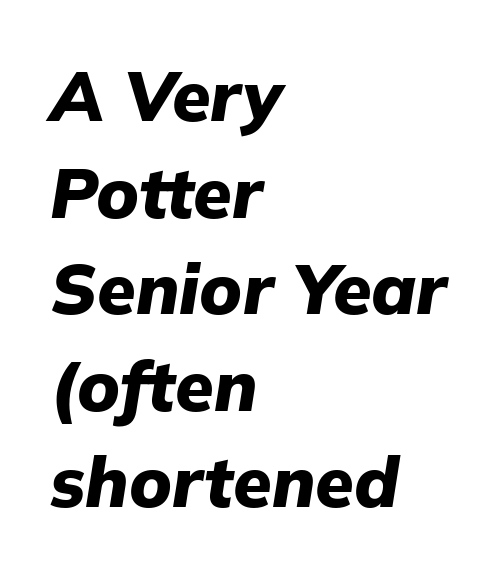
Q: Is the text bold? A: Yes.
Q: Is the text italic (slanted)? A: Yes, it leans right by about 9 degrees.
Q: Is the text underlined? A: No.
Q: How is the paragraph aligned? A: Left-aligned.
Q: Is the spacing between letters normal or unusually wide? A: Normal.
Q: Is the spacing between lines tight, normal or loose? A: Normal.
Q: Width (condensed, normal, or wide)? A: Normal.
Q: Stroke contrast? A: Low.
Q: x-height? A: Medium.
Q: Monospaced? A: No.
